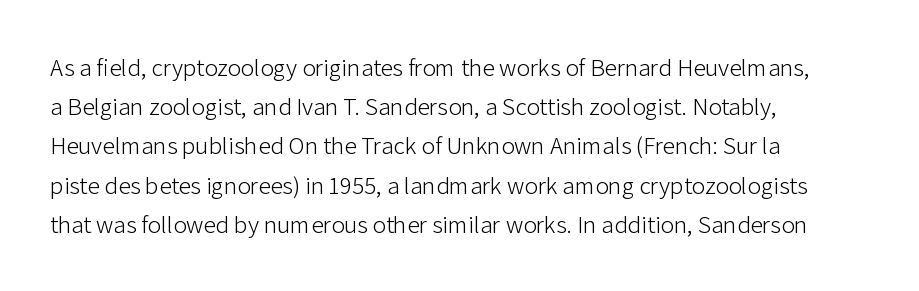
Q: Is the text bold? A: No.
Q: Is the text italic (slanted)? A: No, it is upright.
Q: Is the text underlined? A: No.
Q: How is the paragraph aligned? A: Left-aligned.
Q: Is the spacing between letters normal or unusually wide? A: Normal.
Q: Is the spacing between lines tight, normal or loose? A: Normal.
